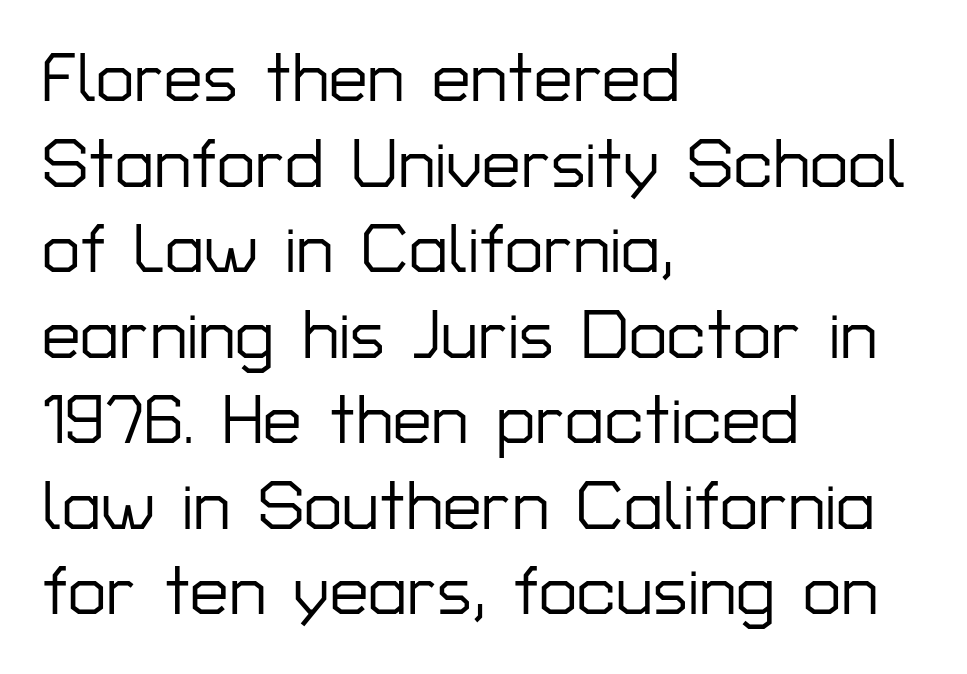
Spacing verdict: proportional, widths tailored to each character. The font family rendered here belongs to the sans-serif group. Leftover space on each line is placed entirely after the last word. Each word holds together tightly as a unit, with standard inter-letter gaps. No word sits above an underline. Notice how the stems are strictly vertical — no italics here.
